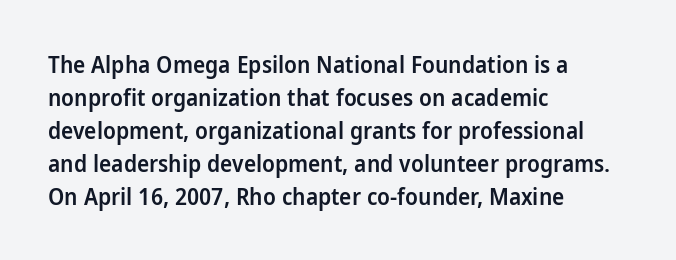
The image shows 23 px text type, upright; set left-aligned, normal line spacing (1.43x), normal letter spacing, not underlined.
